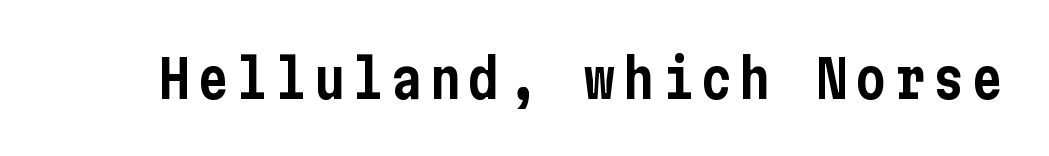
The designer went with a sans here, leaving each stem footless. Lines of text with bare space underneath. Characters remain perfectly vertical along every line.
